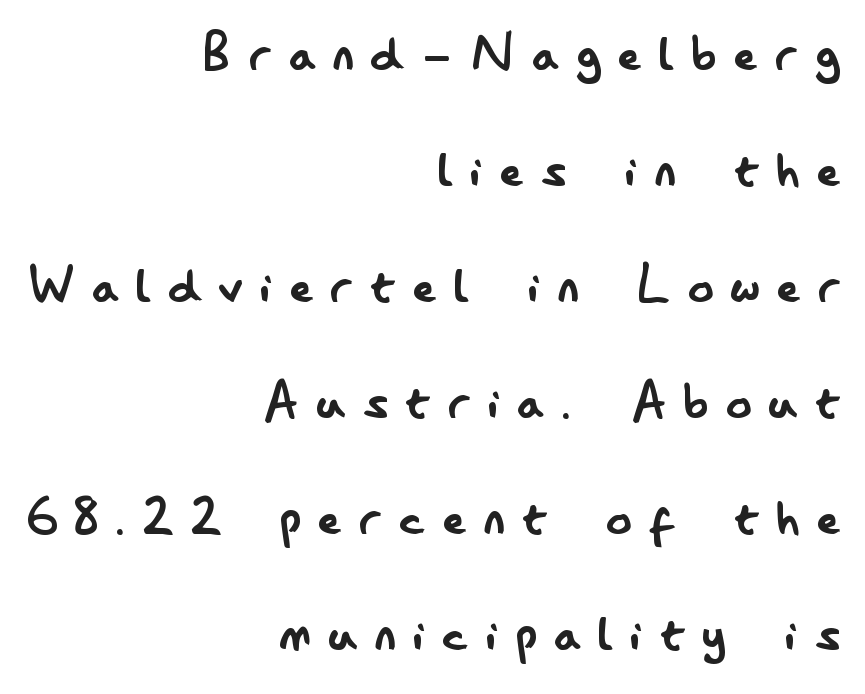
The image shows 63 px regular-weight, condensed sans-serif type, upright; set right-aligned, line spacing 1.84x, unusually wide letter spacing (+0.28 em), not underlined; low stroke contrast and a small x-height.
